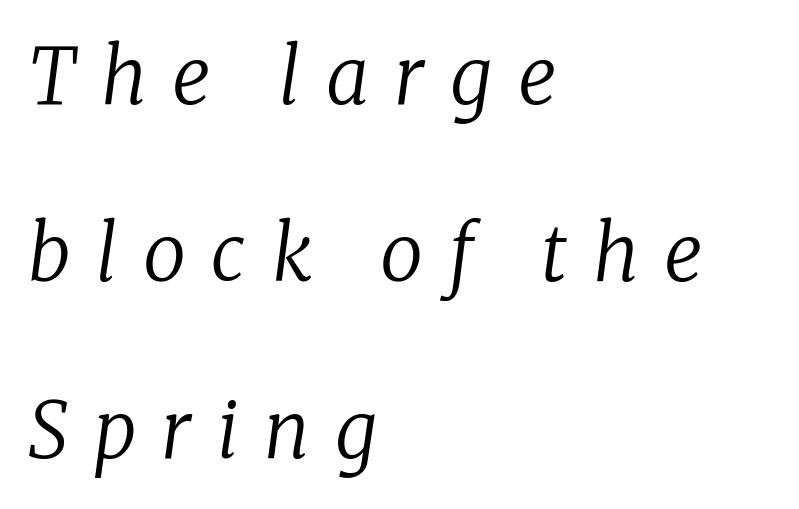
{"serif": "yes", "italic": "yes", "lean": "right", "slant_degrees": 8, "bold": "no", "weight": "regular", "width": "normal", "stroke_contrast": "low", "x_height": "medium", "monospaced": "no", "underline": "no", "align": "left", "line_spacing": "loose", "line_spacing_ratio": 2.3, "letter_spacing": "wide", "letter_spacing_em": 0.33, "glyph_px": 77}
